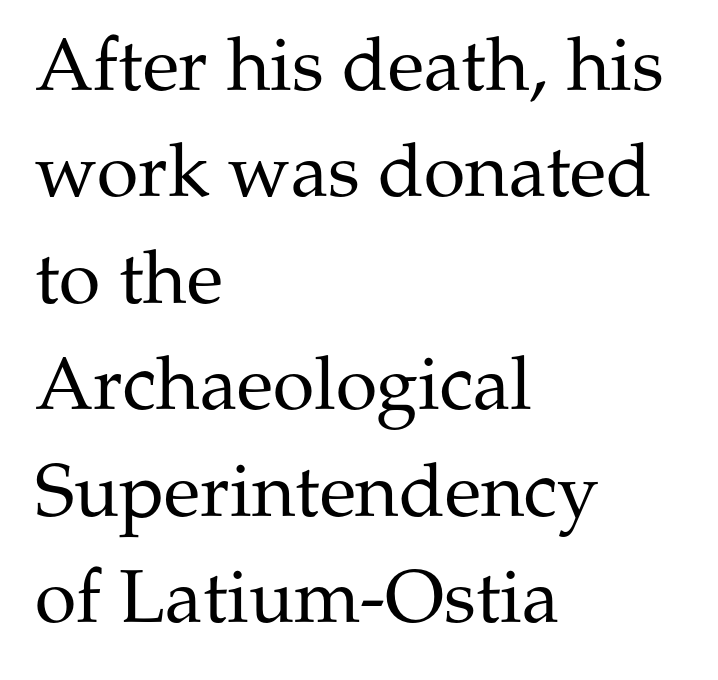
Regular leading. The face used here is rendered with its standard letterfit. This is serif lettering, the kind often seen in printed books. The letters advance in unequal steps, a hallmark of proportional type. The passage is arranged the way most books set body copy — flush left. The string is rendered with underlining switched off.
